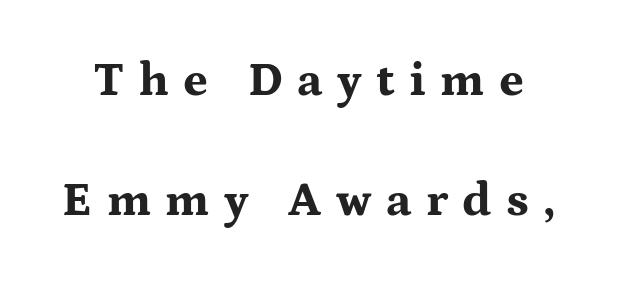
Q: Is the text bold? A: Yes.
Q: Is the text italic (slanted)? A: No, it is upright.
Q: Is the typeface a serif or a sans-serif typeface? A: Serif.
Q: Is the text underlined? A: No.
Q: Is the spacing between letters normal or unusually wide? A: Unusually wide.
Q: Is the spacing between lines tight, normal or loose? A: Loose.
Q: Width (condensed, normal, or wide)? A: Wide.
Q: Stroke contrast? A: Medium.
Q: x-height? A: Medium.
Q: Monospaced? A: No.
